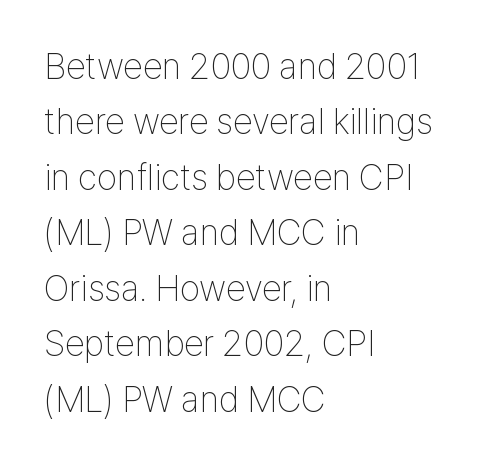
Q: Is the text bold? A: No.
Q: Is the text italic (slanted)? A: No, it is upright.
Q: Is the typeface a serif or a sans-serif typeface? A: Sans-serif.
Q: Is the text underlined? A: No.
Q: How is the paragraph aligned? A: Left-aligned.
Q: Is the spacing between letters normal or unusually wide? A: Normal.
Q: Is the spacing between lines tight, normal or loose? A: Normal.
Q: Width (condensed, normal, or wide)? A: Condensed.
Q: Stroke contrast? A: Low.
Q: x-height? A: Medium.
Q: Monospaced? A: No.
